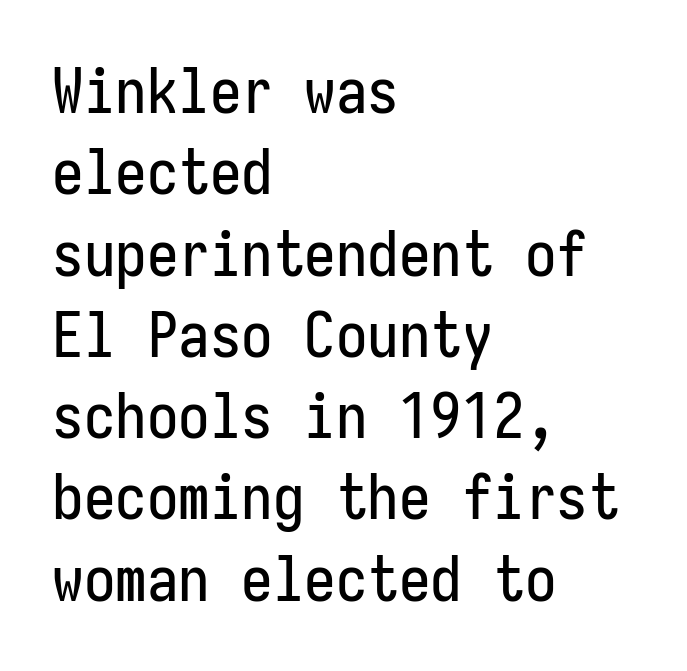
{"serif": "no", "italic": "no", "width": "condensed", "stroke_contrast": "low", "x_height": "medium", "monospaced": "yes", "underline": "no", "align": "left", "line_spacing": "normal", "line_spacing_ratio": 1.29, "letter_spacing": "normal", "letter_spacing_em": 0.0, "glyph_px": 63}
